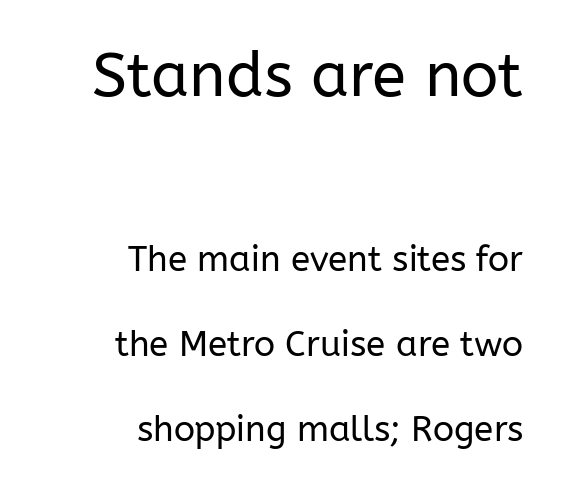
Q: Is the text bold? A: No.
Q: Is the text italic (slanted)? A: No, it is upright.
Q: Is the typeface a serif or a sans-serif typeface? A: Sans-serif.
Q: Is the text underlined? A: No.
Q: How is the paragraph aligned? A: Right-aligned.
Q: Is the spacing between letters normal or unusually wide? A: Normal.
Q: Is the spacing between lines tight, normal or loose? A: Loose.
Q: Which block of text is set in a larger size, the first (top) or the second (bottom)? A: The first (top) one.
Q: Width (condensed, normal, or wide)? A: Normal.
Q: Stroke contrast? A: Low.
Q: x-height? A: Medium.
Q: Monospaced? A: No.
